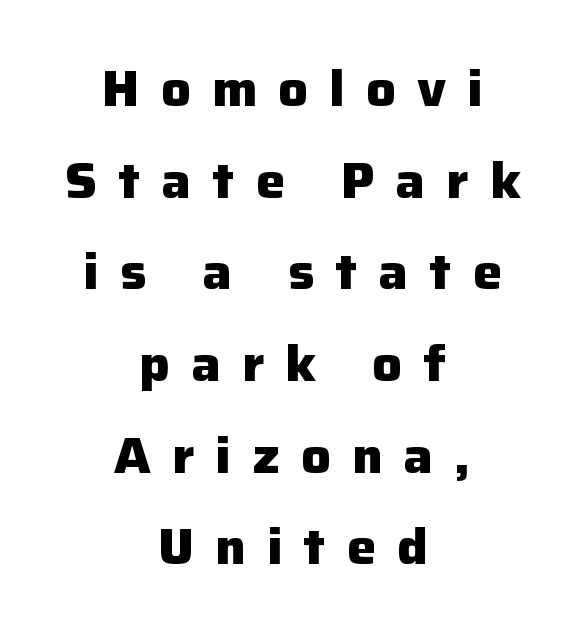
Q: Is the text bold? A: Yes.
Q: Is the text italic (slanted)? A: No, it is upright.
Q: Is the typeface a serif or a sans-serif typeface? A: Sans-serif.
Q: Is the text underlined? A: No.
Q: How is the paragraph aligned? A: Centered.
Q: Is the spacing between letters normal or unusually wide? A: Unusually wide.
Q: Width (condensed, normal, or wide)? A: Normal.
Q: Stroke contrast? A: Low.
Q: x-height? A: Medium.
Q: Monospaced? A: No.
